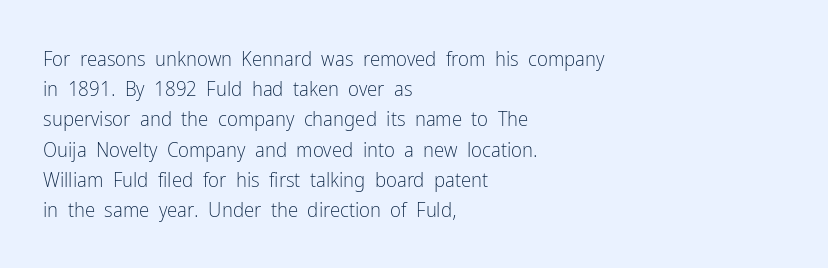
Regarding leading, the lines here are spaced in the standard way. Underline: absent. A classic flush-left, rag-right setting is used for this passage. Every character sits straight up, as roman type does.
